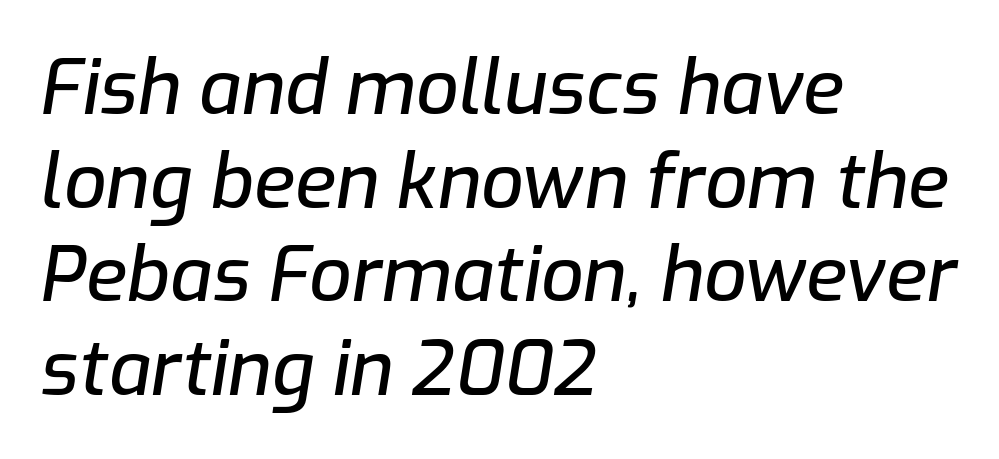
Q: Is the text italic (slanted)? A: Yes, it leans right by about 9 degrees.
Q: Is the text underlined? A: No.
Q: How is the paragraph aligned? A: Left-aligned.
Q: Is the spacing between letters normal or unusually wide? A: Normal.
Q: Is the spacing between lines tight, normal or loose? A: Normal.
Q: Width (condensed, normal, or wide)? A: Normal.
Q: Stroke contrast? A: Low.
Q: x-height? A: Medium.
Q: Monospaced? A: No.
